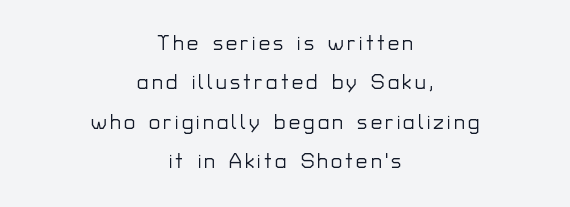
Q: Is the text italic (slanted)? A: No, it is upright.
Q: Is the text underlined? A: No.
Q: How is the paragraph aligned? A: Centered.
Q: Is the spacing between lines tight, normal or loose? A: Loose.
